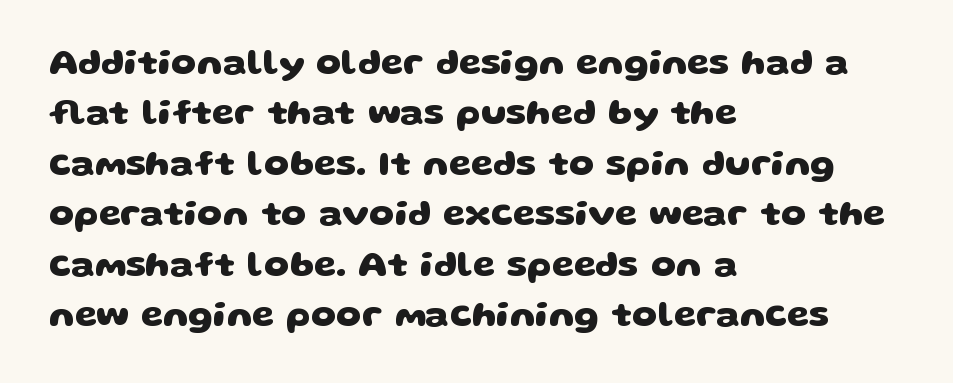
{"serif": "no", "bold": "yes", "weight": "heavy", "width": "wide", "stroke_contrast": "low", "x_height": "large", "monospaced": "no", "underline": "no", "align": "left", "line_spacing": "normal", "line_spacing_ratio": 1.4, "letter_spacing": "normal", "letter_spacing_em": 0.0, "glyph_px": 36}
